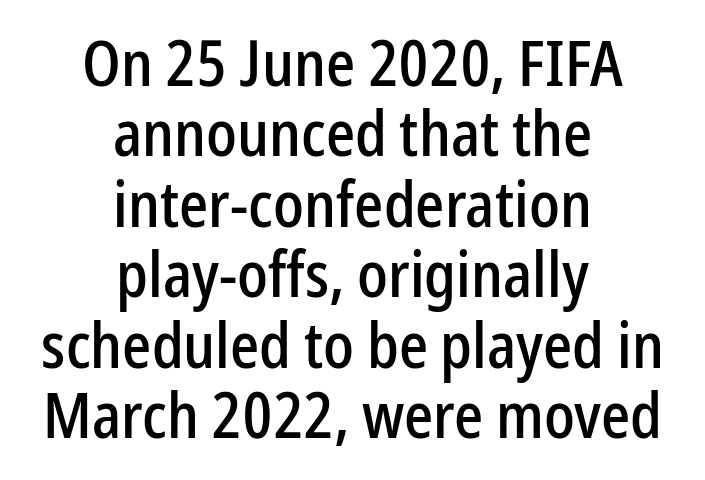
{"serif": "no", "italic": "no", "width": "condensed", "stroke_contrast": "low", "x_height": "medium", "monospaced": "no", "underline": "no", "align": "center", "line_spacing": "tight", "line_spacing_ratio": 1.1, "letter_spacing": "normal", "letter_spacing_em": 0.0, "glyph_px": 64}
